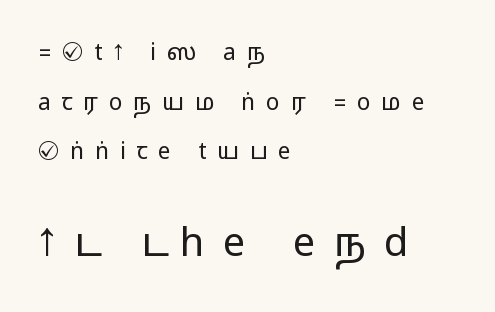
Interline gaps are noticeably wide in this sample. These lines are rendered in a variable-pitch font. The face used here is rendered with a markedly widened letterfit. The passage shown is not underscored anywhere. Unlike a traditional serif, this face leaves its strokes unadorned.
